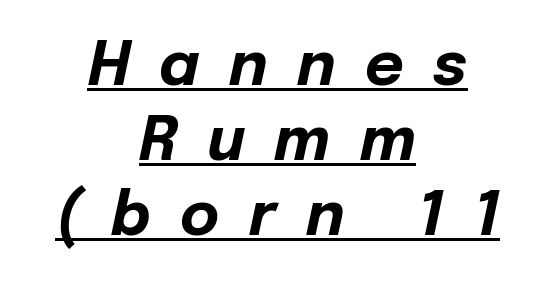
It's the slanting kind of type. Underlining? Definitely there. The line-height multiplier appears to be the usual default. These words are printed bold, with thick strokes throughout.
